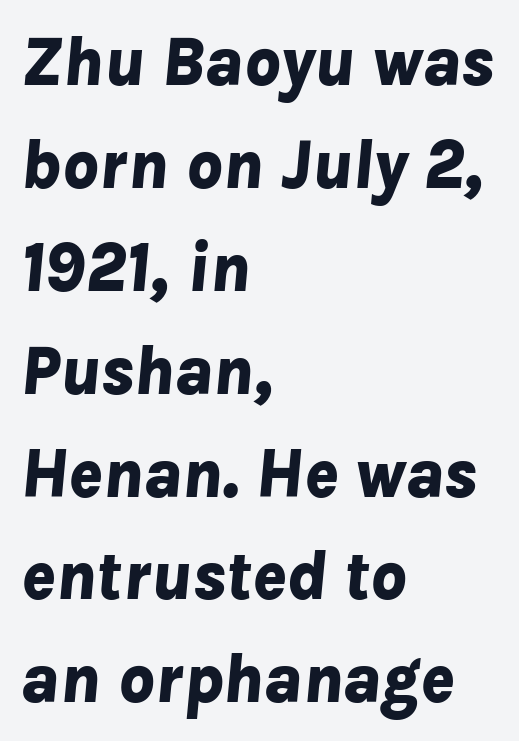
The image shows 70 px bold type, italic (leaning right); set left-aligned, normal line spacing (1.47x), normal letter spacing, not underlined; low stroke contrast and a medium x-height.
